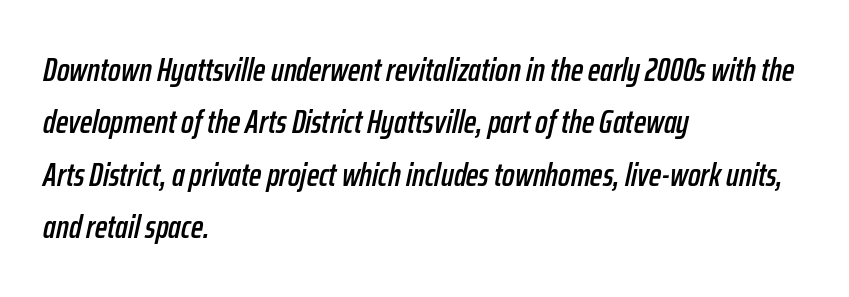
Layout note: lines flush left. When letters slant like this, we call the style italic. Here the glyphs are tracked normally, forming tight word shapes. Think of a printed novel: that variable character pitch is what you see here. Is there much room between lines? A standard amount, neither cramped nor airy.
